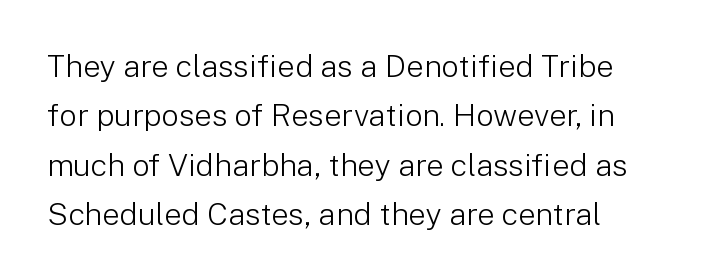
The image shows 31 px light sans-serif type, upright; set normal line spacing (1.59x), normal letter spacing, not underlined; low stroke contrast and a medium x-height.
